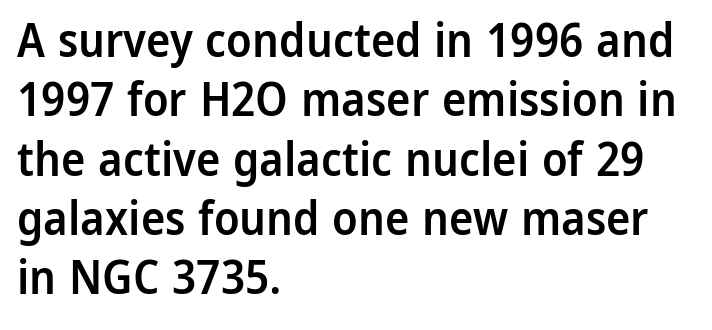
{"serif": "no", "italic": "no", "bold": "semi", "weight": "semibold", "width": "normal", "stroke_contrast": "low", "x_height": "medium", "monospaced": "no", "underline": "no", "align": "left", "line_spacing": "normal", "line_spacing_ratio": 1.29, "letter_spacing": "normal", "letter_spacing_em": 0.0, "glyph_px": 46}
